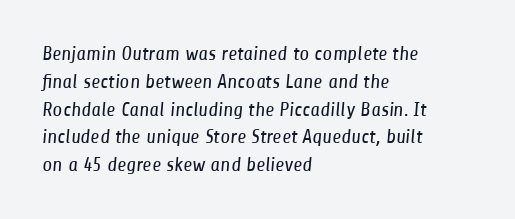
The image shows 20 px text type; set left-aligned, normal line spacing (1.39x), normal letter spacing, not underlined.
